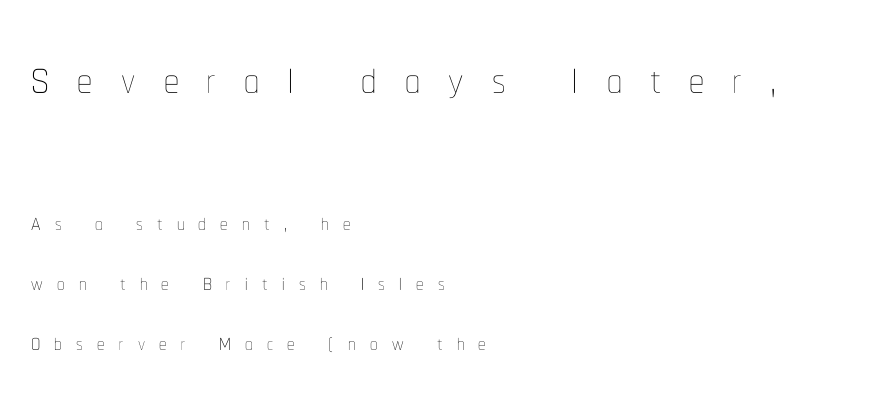
The image shows 60 px thin, condensed type, upright; set left-aligned, loose line spacing (2.0x), unusually wide letter spacing (+0.47 em), not underlined; the first (top) block is 2.0x larger; low stroke contrast and a medium x-height.
